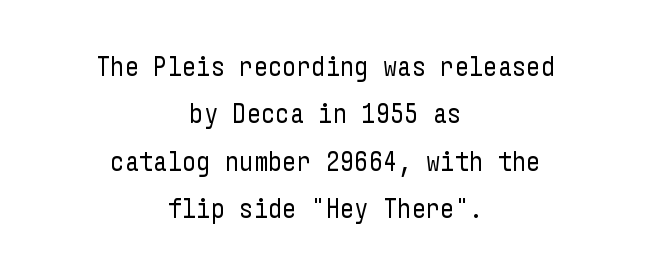
{"serif": "no", "italic": "no", "bold": "no", "weight": "regular", "width": "condensed", "stroke_contrast": "low", "x_height": "medium", "underline": "no", "align": "center", "line_spacing": "normal", "line_spacing_ratio": 1.69, "letter_spacing": "normal", "letter_spacing_em": 0.0, "glyph_px": 28}
